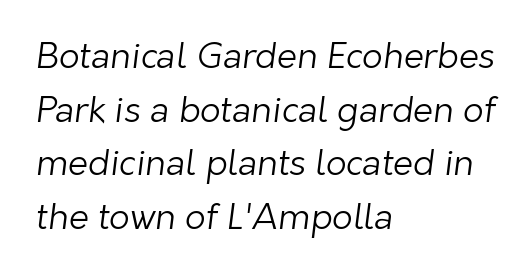
{"serif": "no", "bold": "no", "weight": "light", "width": "normal", "stroke_contrast": "low", "x_height": "medium", "monospaced": "no", "underline": "no", "align": "left", "line_spacing": "normal", "line_spacing_ratio": 1.49, "letter_spacing": "normal", "letter_spacing_em": 0.0, "glyph_px": 36}
